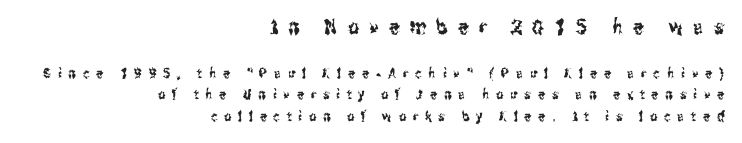
The image shows 21 px text type, upright; set right-aligned, normal line spacing (1.53x), unusually wide letter spacing (+0.49 em), not underlined; the first (top) block is 1.5x larger.
